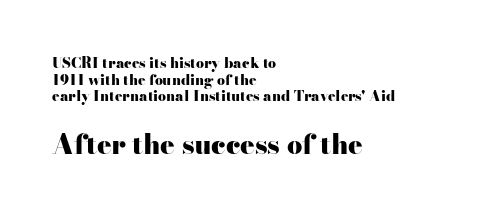
Q: Is the text bold? A: Yes.
Q: Is the text italic (slanted)? A: No, it is upright.
Q: Is the text underlined? A: No.
Q: How is the paragraph aligned? A: Left-aligned.
Q: Is the spacing between letters normal or unusually wide? A: Normal.
Q: Which block of text is set in a larger size, the first (top) or the second (bottom)? A: The second (bottom) one.
